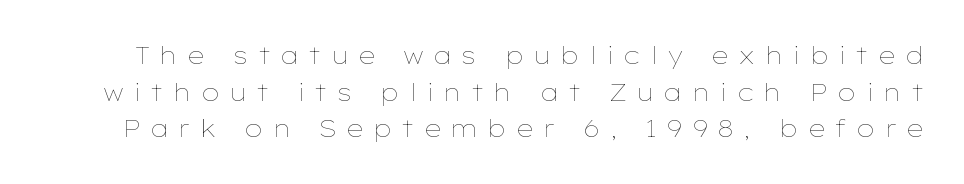
The image shows 24 px text type, upright; set normal line spacing (1.53x), unusually wide letter spacing (+0.38 em), not underlined.
